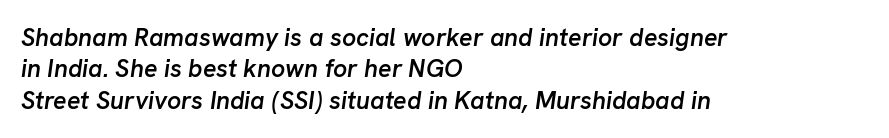
The image shows 25 px text type, italic (leaning right); set left-aligned, normal line spacing (1.26x), normal letter spacing, not underlined.
